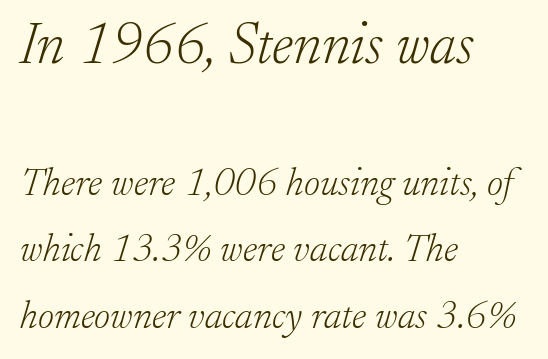
Q: Is the text bold? A: No.
Q: Is the text italic (slanted)? A: Yes, it leans right by about 17 degrees.
Q: Is the typeface a serif or a sans-serif typeface? A: Serif.
Q: Is the text underlined? A: No.
Q: How is the paragraph aligned? A: Left-aligned.
Q: Is the spacing between letters normal or unusually wide? A: Normal.
Q: Which block of text is set in a larger size, the first (top) or the second (bottom)? A: The first (top) one.
Q: Width (condensed, normal, or wide)? A: Normal.
Q: Stroke contrast? A: Low.
Q: x-height? A: Small.
Q: Monospaced? A: No.
